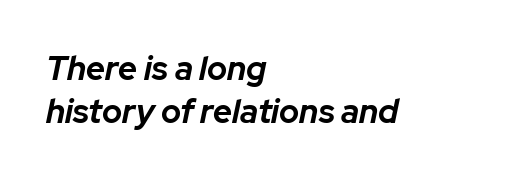
Q: Is the text bold? A: Yes.
Q: Is the text italic (slanted)? A: Yes, it leans right by about 12 degrees.
Q: Is the text underlined? A: No.
Q: How is the paragraph aligned? A: Left-aligned.
Q: Is the spacing between letters normal or unusually wide? A: Normal.
Q: Is the spacing between lines tight, normal or loose? A: Normal.
Q: Width (condensed, normal, or wide)? A: Normal.
Q: Stroke contrast? A: Low.
Q: x-height? A: Medium.
Q: Monospaced? A: No.
